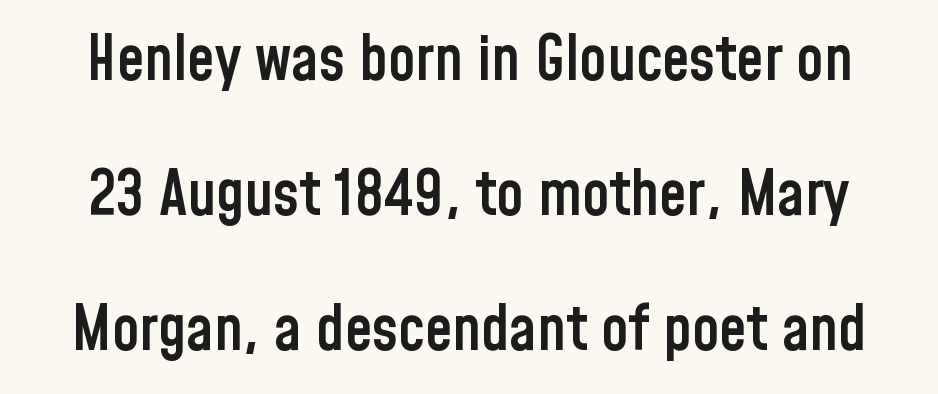
Glance below the letters and you will spot only blank space. Whoever set this chose breathing room over compactness in the vertical rhythm. Honestly, the letter spacing is just normal — you wouldn't notice it. Think of a printed novel: that variable character pitch is what you see here. The typeface chosen for these lines omits serifs. A typesetter would mark this as roman, not italic.
